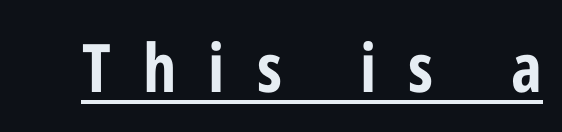
The image shows 67 px bold, condensed sans-serif type, upright; set unusually wide letter spacing (+0.48 em), underlined; low stroke contrast and a medium x-height.
